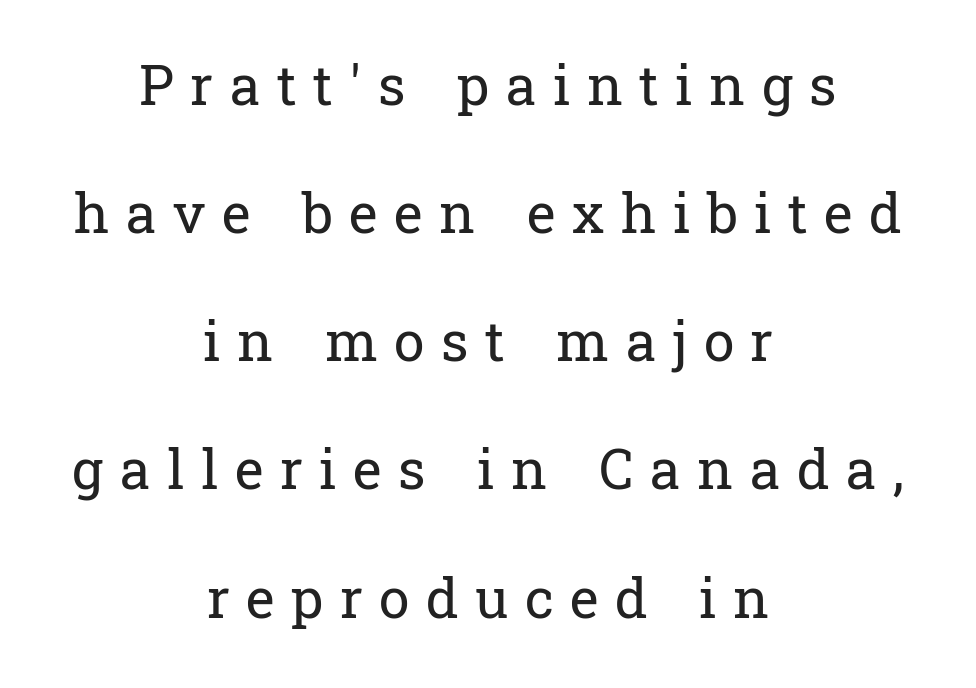
No word sits above an underline. Each word looks stretched out because of the extra space between its letters. One glance says open: line gaps are wider than usual. No heavy texture on the line: the type isn't bold. You could not count columns in this text — the font is proportionally spaced. Alignment: centered.
